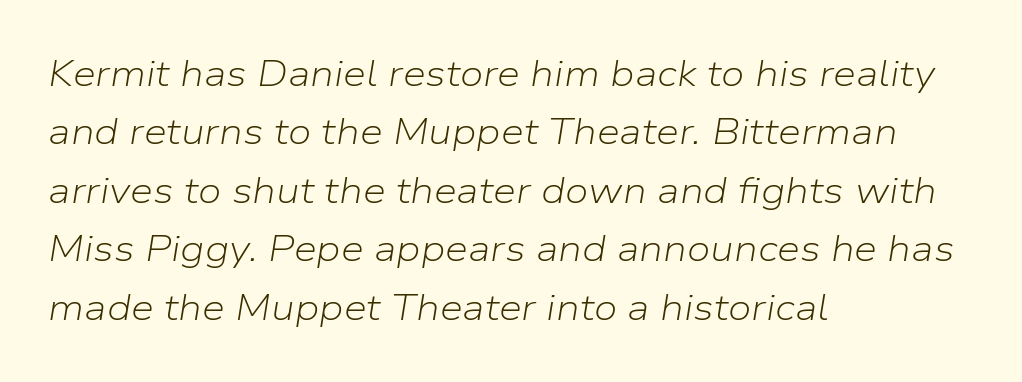
Q: Is the text bold? A: No.
Q: Is the text italic (slanted)? A: Yes, it leans right by about 9 degrees.
Q: Is the text underlined? A: No.
Q: How is the paragraph aligned? A: Left-aligned.
Q: Is the spacing between letters normal or unusually wide? A: Normal.
Q: Is the spacing between lines tight, normal or loose? A: Normal.
Q: Width (condensed, normal, or wide)? A: Normal.
Q: Stroke contrast? A: Low.
Q: x-height? A: Medium.
Q: Monospaced? A: No.
